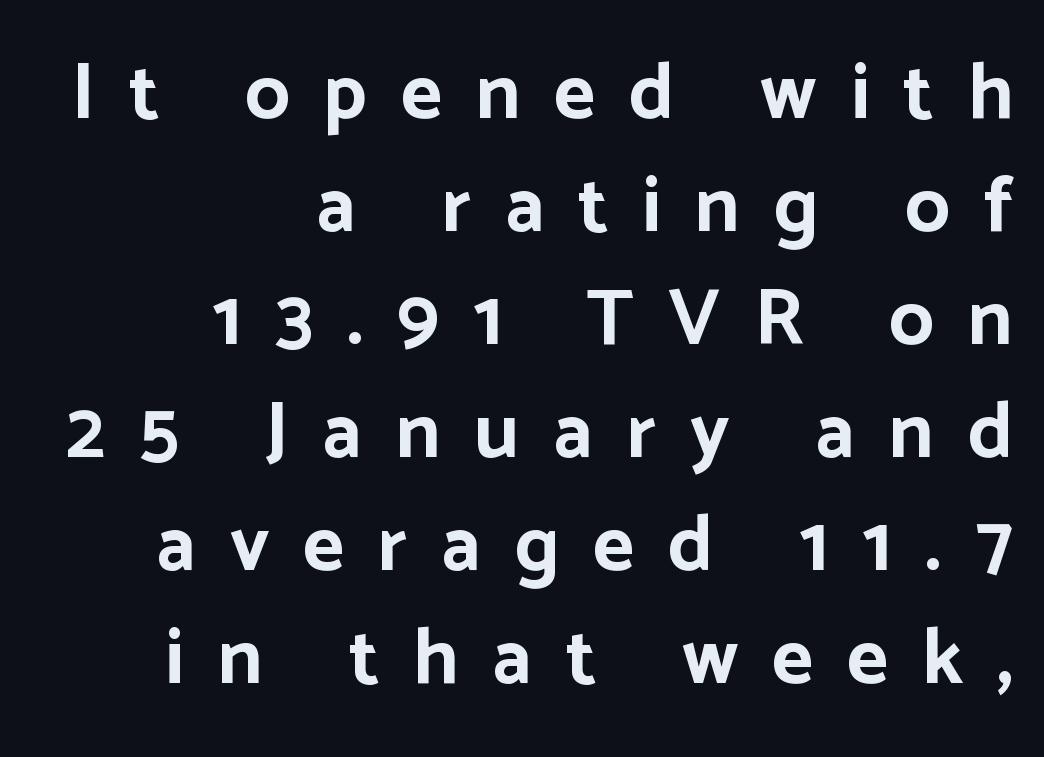
{"serif": "no", "italic": "no", "bold": "yes", "weight": "bold", "width": "normal", "stroke_contrast": "low", "x_height": "medium", "monospaced": "no", "underline": "no", "align": "right", "line_spacing": "normal", "line_spacing_ratio": 1.43, "letter_spacing": "wide", "letter_spacing_em": 0.43, "glyph_px": 79}
